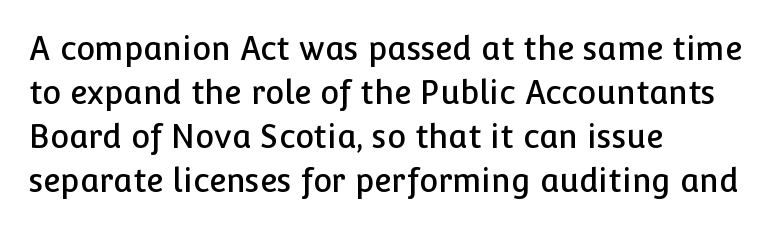
The image shows 32 px sans-serif type, upright; set left-aligned, normal line spacing (1.38x), normal letter spacing, not underlined; low stroke contrast and a medium x-height.
